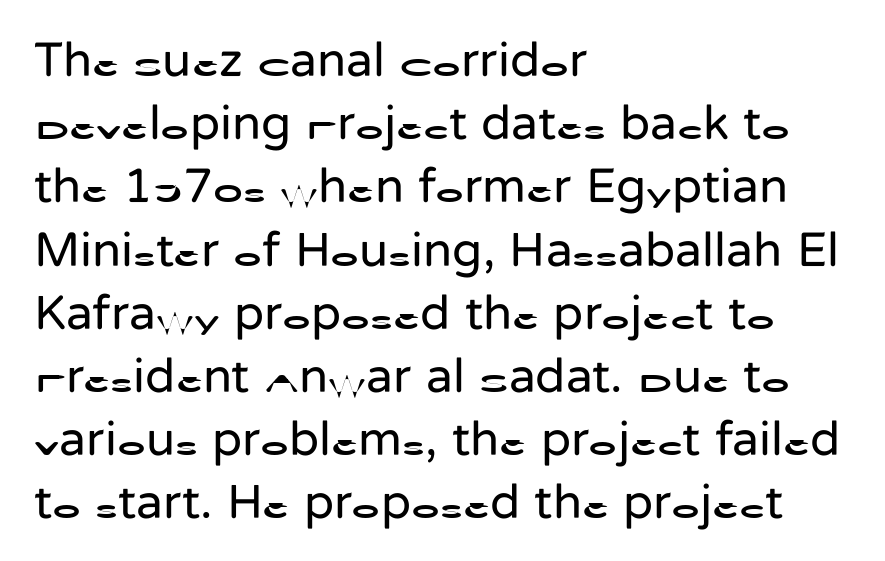
Check under the words: just untouched page. Is this a fixed-width face? No — the glyphs have proportional, varying widths. Is the block centered? No — it sits flush against the left margin. The designer went with a sans here, leaving each stem footless. The lettering stays uniformly vertical, giving the passage a roman look.
